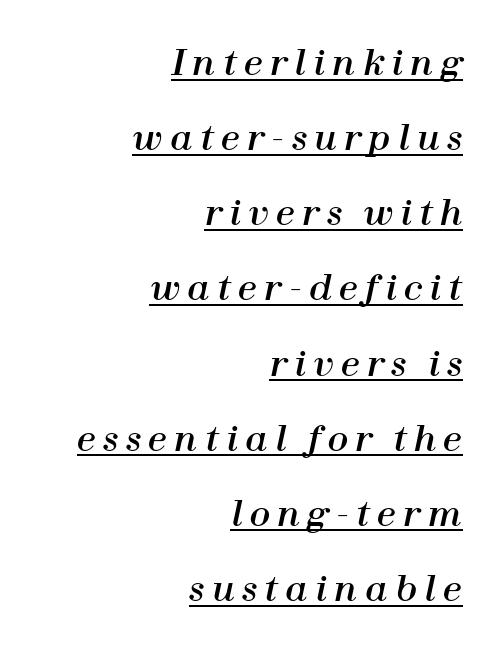
Q: Is the text italic (slanted)? A: Yes, it leans right by about 12 degrees.
Q: Is the text underlined? A: Yes.
Q: How is the paragraph aligned? A: Right-aligned.
Q: Is the spacing between letters normal or unusually wide? A: Unusually wide.
Q: Is the spacing between lines tight, normal or loose? A: Loose.
Q: Width (condensed, normal, or wide)? A: Normal.
Q: Stroke contrast? A: High.
Q: x-height? A: Medium.
Q: Monospaced? A: No.
